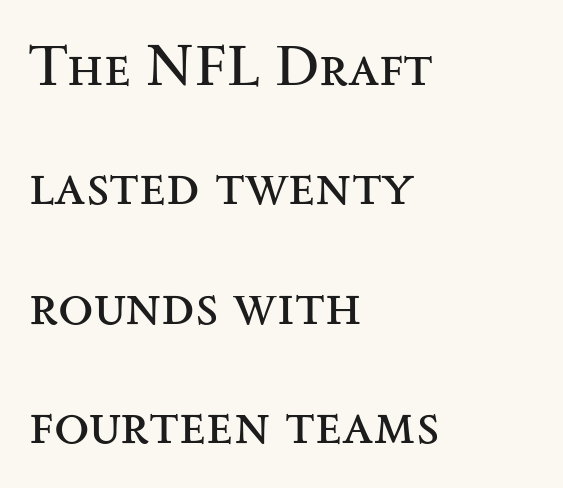
Do the characters align in a grid? No, the font is proportional. The gaps between neighbouring characters are ordinary and unremarkable. Think standard paragraph weight, or any step lighter than that. Reading down the block, your eye returns to a fixed left position each line.
